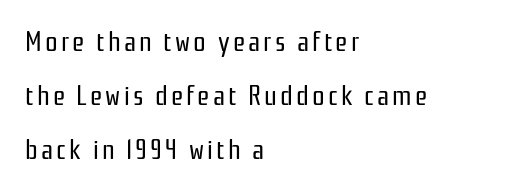
Q: Is the text bold? A: No.
Q: Is the text italic (slanted)? A: No, it is upright.
Q: Is the typeface a serif or a sans-serif typeface? A: Sans-serif.
Q: Is the text underlined? A: No.
Q: How is the paragraph aligned? A: Left-aligned.
Q: Is the spacing between lines tight, normal or loose? A: Loose.
Q: Width (condensed, normal, or wide)? A: Condensed.
Q: Stroke contrast? A: Low.
Q: x-height? A: Medium.
Q: Monospaced? A: No.
